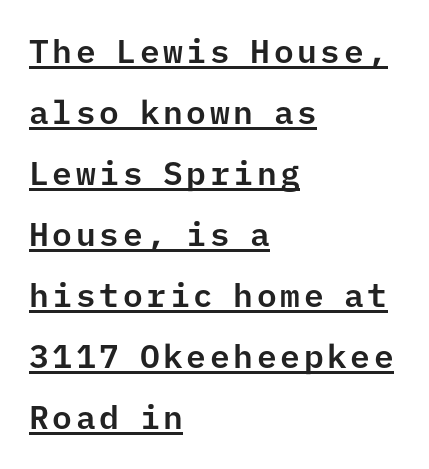
Q: Is the text italic (slanted)? A: No, it is upright.
Q: Is the typeface a serif or a sans-serif typeface? A: Sans-serif.
Q: Is the text underlined? A: Yes.
Q: How is the paragraph aligned? A: Left-aligned.
Q: Width (condensed, normal, or wide)? A: Normal.
Q: Stroke contrast? A: Low.
Q: x-height? A: Medium.
Q: Monospaced? A: Yes.
